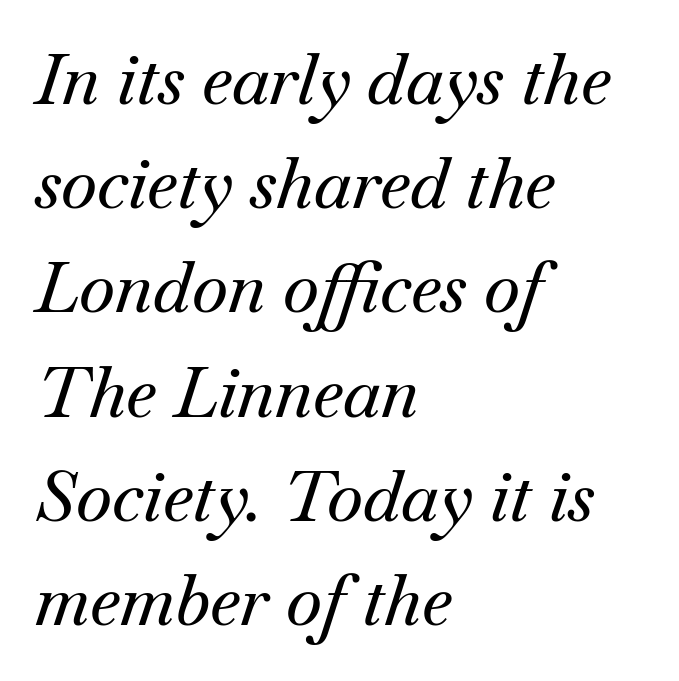
Q: Is the text italic (slanted)? A: Yes, it leans right by about 18 degrees.
Q: Is the typeface a serif or a sans-serif typeface? A: Serif.
Q: Is the text underlined? A: No.
Q: How is the paragraph aligned? A: Left-aligned.
Q: Is the spacing between letters normal or unusually wide? A: Normal.
Q: Is the spacing between lines tight, normal or loose? A: Normal.
Q: Width (condensed, normal, or wide)? A: Normal.
Q: Stroke contrast? A: Medium.
Q: x-height? A: Small.
Q: Monospaced? A: No.
